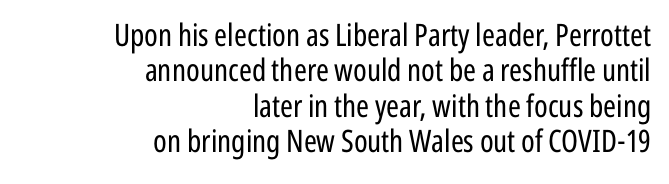
The image shows 31 px regular-weight, condensed sans-serif type, upright; set right-aligned, tight line spacing (1.14x), normal letter spacing, not underlined; low stroke contrast and a medium x-height.
